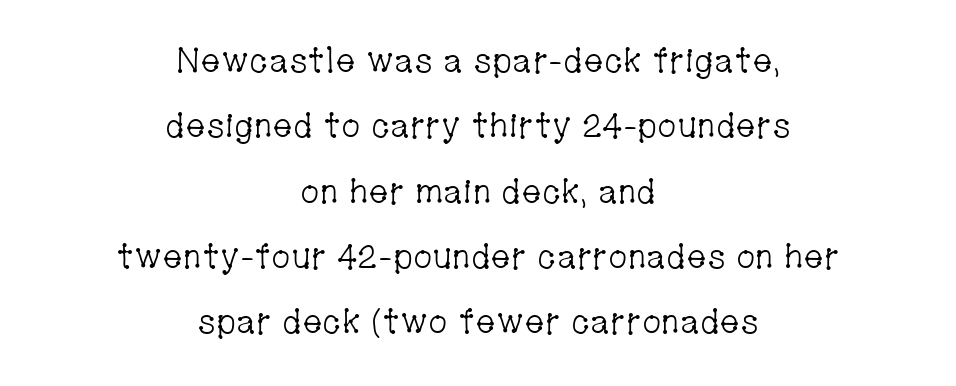
Q: Is the text bold? A: No.
Q: Is the text italic (slanted)? A: No, it is upright.
Q: Is the typeface a serif or a sans-serif typeface? A: Serif.
Q: Is the text underlined? A: No.
Q: How is the paragraph aligned? A: Centered.
Q: Is the spacing between letters normal or unusually wide? A: Normal.
Q: Is the spacing between lines tight, normal or loose? A: Loose.
Q: Width (condensed, normal, or wide)? A: Condensed.
Q: Stroke contrast? A: Low.
Q: x-height? A: Medium.
Q: Monospaced? A: No.
